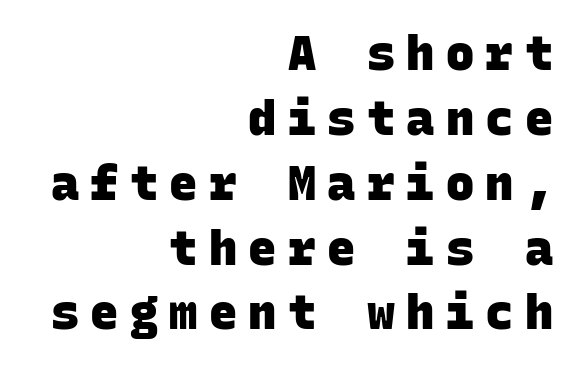
Q: Is the text bold? A: Yes.
Q: Is the typeface a serif or a sans-serif typeface? A: Sans-serif.
Q: Is the text underlined? A: No.
Q: How is the paragraph aligned? A: Right-aligned.
Q: Is the spacing between letters normal or unusually wide? A: Unusually wide.
Q: Is the spacing between lines tight, normal or loose? A: Normal.
Q: Width (condensed, normal, or wide)? A: Normal.
Q: Stroke contrast? A: Low.
Q: x-height? A: Large.
Q: Monospaced? A: Yes.
